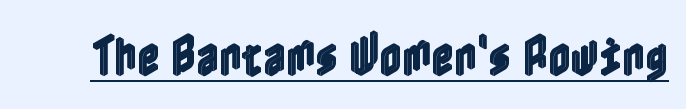
Q: Is the text italic (slanted)? A: No, it is upright.
Q: Is the text underlined? A: Yes.
Q: Is the spacing between letters normal or unusually wide? A: Normal.
Q: Width (condensed, normal, or wide)? A: Condensed.
Q: x-height? A: Medium.
